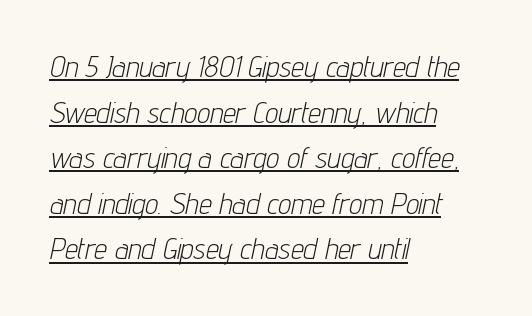
The image shows 29 px light, condensed type, italic (leaning right); set left-aligned, normal line spacing (1.57x), normal letter spacing, underlined; low stroke contrast and a medium x-height.
